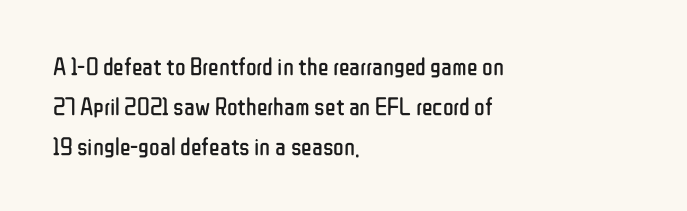
The image shows 25 px text type, upright; set left-aligned, normal line spacing (1.6x), normal letter spacing, not underlined.
